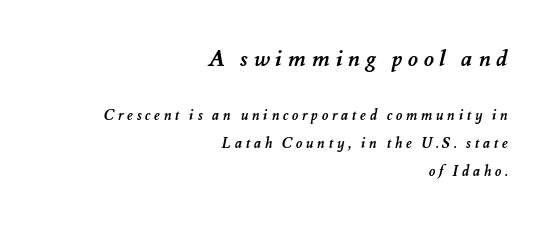
Q: Is the text bold? A: Yes.
Q: Is the text underlined? A: No.
Q: How is the paragraph aligned? A: Right-aligned.
Q: Is the spacing between letters normal or unusually wide? A: Unusually wide.
Q: Is the spacing between lines tight, normal or loose? A: Loose.
Q: Which block of text is set in a larger size, the first (top) or the second (bottom)? A: The first (top) one.
